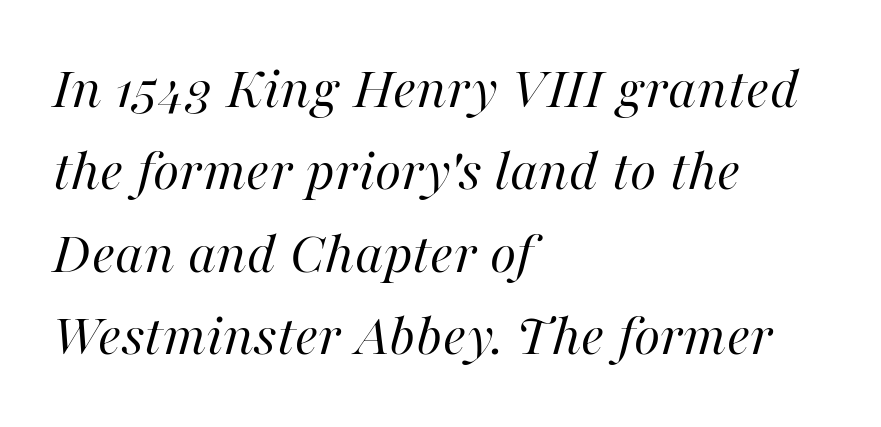
The image shows 61 px regular-weight type, italic (leaning right); set left-aligned, normal line spacing (1.35x), normal letter spacing, not underlined; high stroke contrast and a medium x-height.
